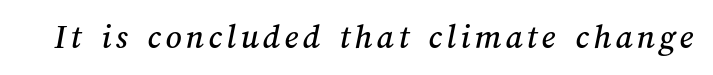
The image shows 35 px text type; set not underlined; medium stroke contrast and a medium x-height.
